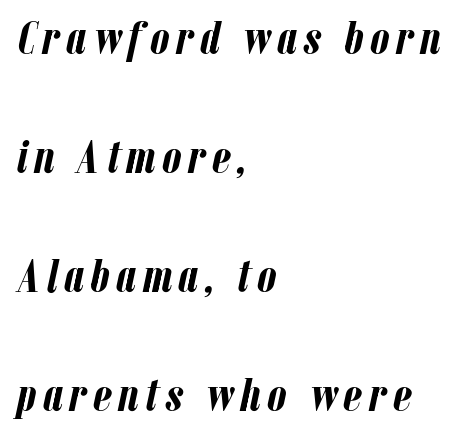
Q: Is the text bold? A: Yes.
Q: Is the text italic (slanted)? A: Yes, it leans right by about 12 degrees.
Q: Is the text underlined? A: No.
Q: How is the paragraph aligned? A: Left-aligned.
Q: Is the spacing between lines tight, normal or loose? A: Loose.
Q: Width (condensed, normal, or wide)? A: Condensed.
Q: Stroke contrast? A: Low.
Q: x-height? A: Medium.
Q: Monospaced? A: No.
